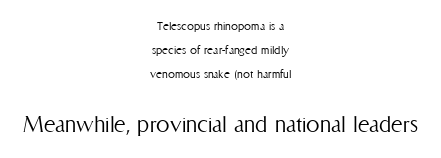
{"italic": "no", "bold": "no", "underline": "no", "align": "center", "line_spacing_ratio": 1.71, "letter_spacing": "normal", "letter_spacing_em": 0.0, "larger_block": "second", "size_ratio": 1.93, "glyph_px": 27}
